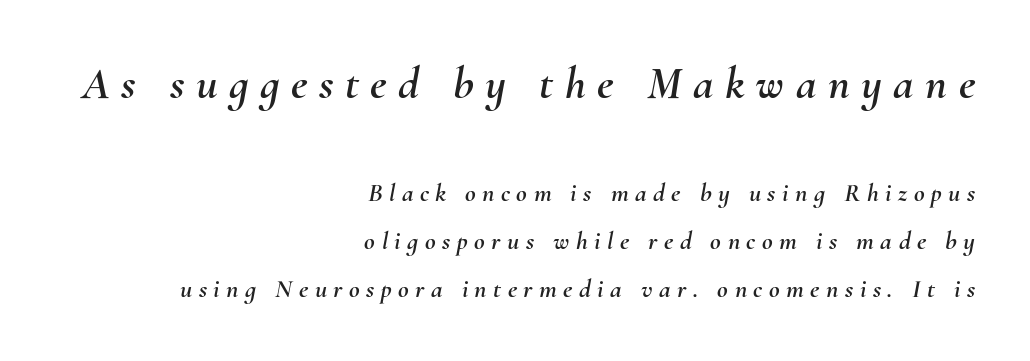
Do the characters align in a grid? No, the font is proportional. Short and long lines alike share a common ending point at right. These lines have a slow, spaced-out rhythm from letter to letter. Compared with ordinary roman type, these characters are visibly tilted. In this sample the first text group is rendered at the bigger scale. Letters rest on an invisible, unmarked baseline.
